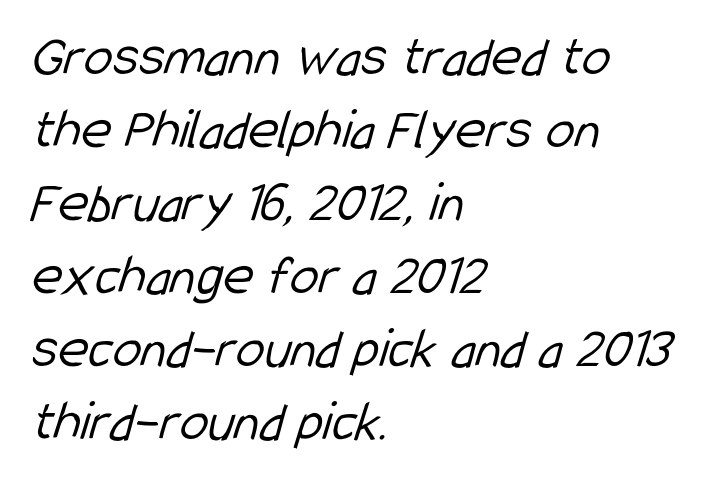
Q: Is the text bold? A: No.
Q: Is the typeface a serif or a sans-serif typeface? A: Sans-serif.
Q: Is the text underlined? A: No.
Q: How is the paragraph aligned? A: Left-aligned.
Q: Is the spacing between letters normal or unusually wide? A: Normal.
Q: Is the spacing between lines tight, normal or loose? A: Normal.
Q: Width (condensed, normal, or wide)? A: Condensed.
Q: Stroke contrast? A: Low.
Q: x-height? A: Medium.
Q: Monospaced? A: No.
